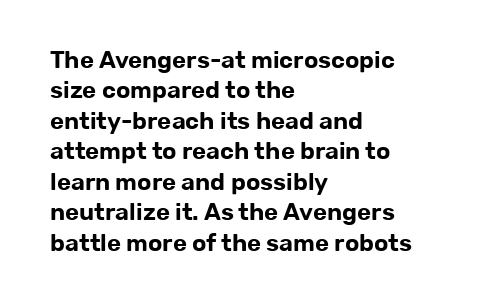
The image shows 24 px text type, upright; set left-aligned, normal line spacing (1.27x), normal letter spacing, not underlined.
